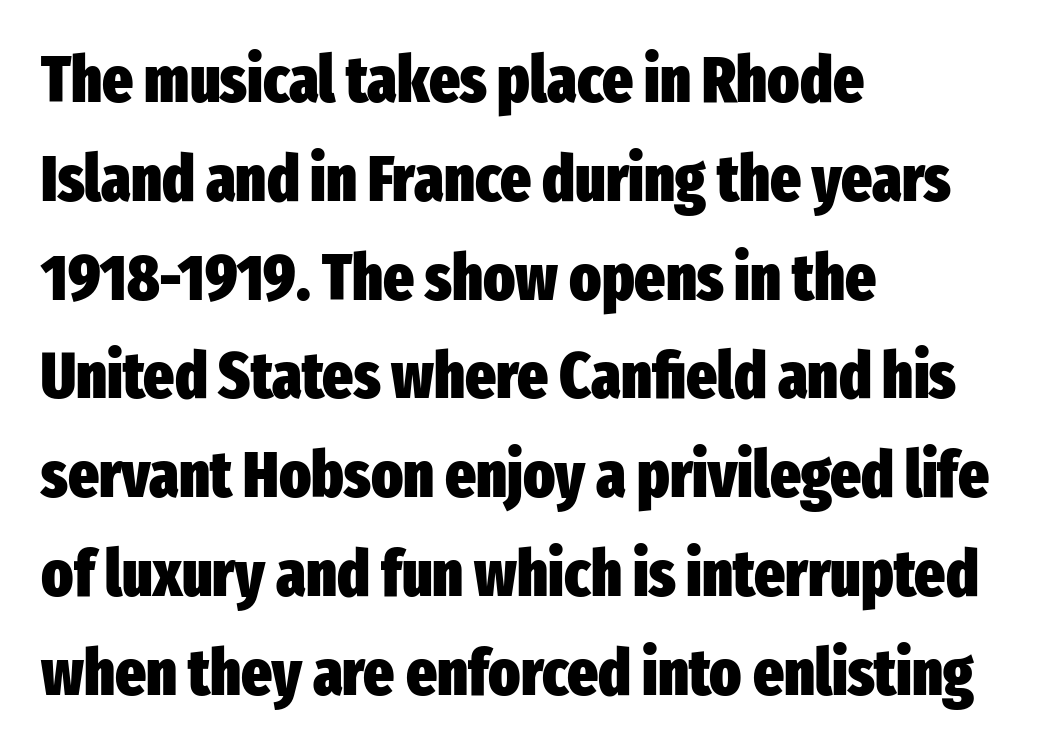
Q: Is the text bold? A: Yes.
Q: Is the text italic (slanted)? A: No, it is upright.
Q: Is the typeface a serif or a sans-serif typeface? A: Sans-serif.
Q: Is the text underlined? A: No.
Q: How is the paragraph aligned? A: Left-aligned.
Q: Is the spacing between letters normal or unusually wide? A: Normal.
Q: Is the spacing between lines tight, normal or loose? A: Normal.
Q: Width (condensed, normal, or wide)? A: Condensed.
Q: Stroke contrast? A: Low.
Q: x-height? A: Medium.
Q: Monospaced? A: No.
